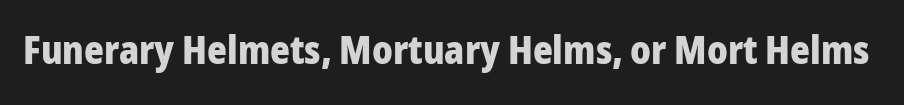
The image shows 38 px heavy sans-serif type, upright; set normal letter spacing, not underlined; low stroke contrast and a medium x-height.
